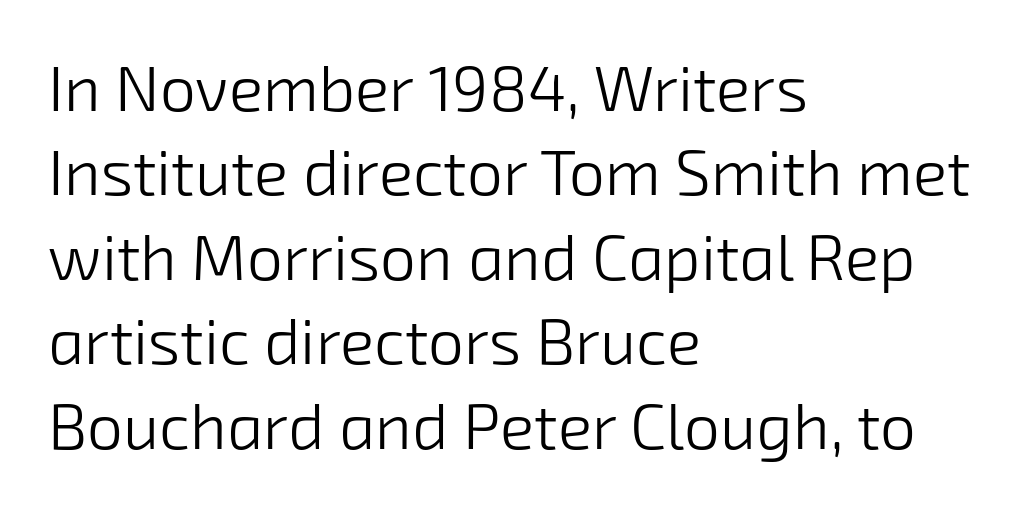
The image shows 64 px light sans-serif type; set left-aligned, normal line spacing (1.32x), normal letter spacing, not underlined; low stroke contrast and a medium x-height.
